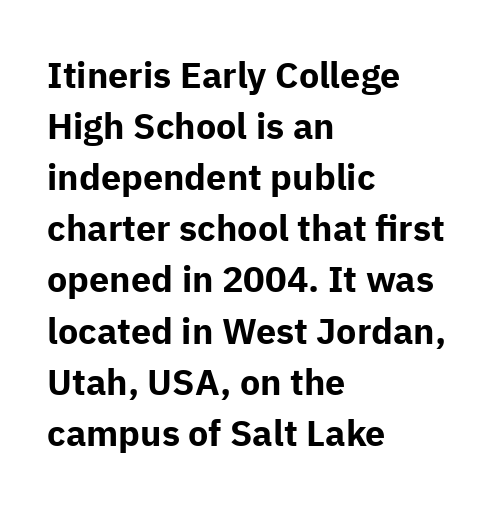
Q: Is the text bold? A: Yes.
Q: Is the text italic (slanted)? A: No, it is upright.
Q: Is the typeface a serif or a sans-serif typeface? A: Sans-serif.
Q: Is the text underlined? A: No.
Q: How is the paragraph aligned? A: Left-aligned.
Q: Is the spacing between letters normal or unusually wide? A: Normal.
Q: Is the spacing between lines tight, normal or loose? A: Normal.
Q: Width (condensed, normal, or wide)? A: Normal.
Q: Stroke contrast? A: Low.
Q: x-height? A: Medium.
Q: Monospaced? A: No.
